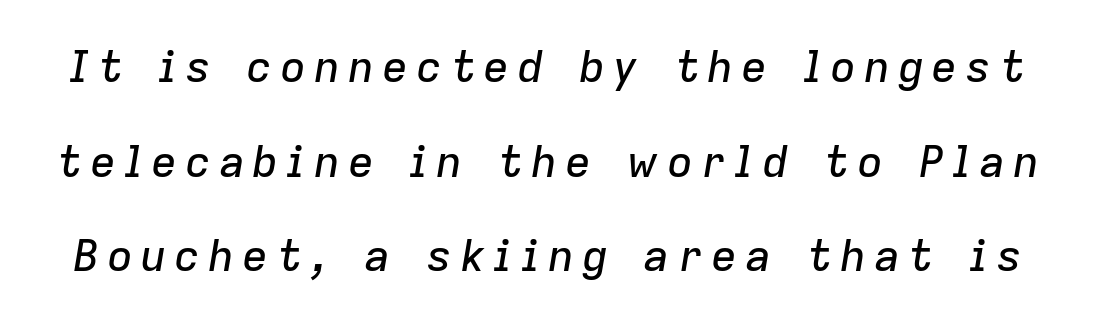
The image shows 44 px text type, italic (leaning right); set loose line spacing (2.15x), not underlined; low stroke contrast and a medium x-height.
